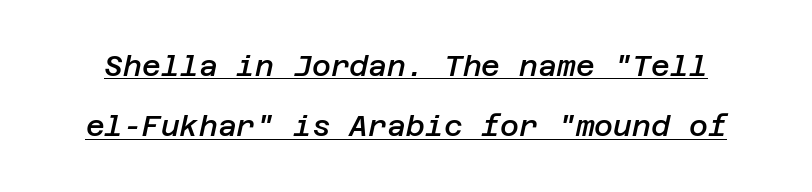
The image shows 29 px semibold type, italic (leaning right); set loose line spacing (2.08x), normal letter spacing, underlined; low stroke contrast and a large x-height.
